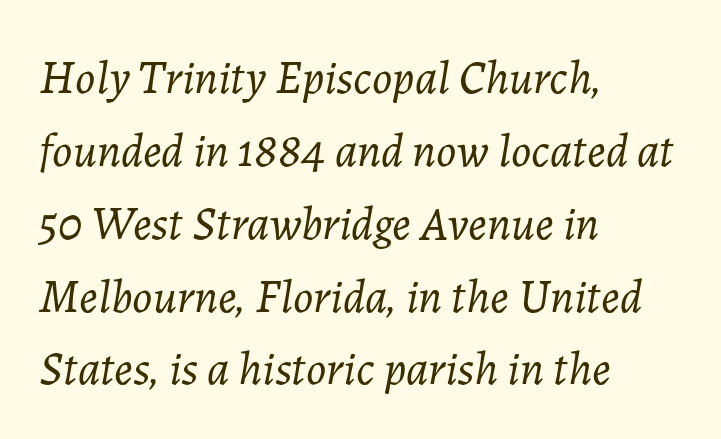
{"italic": "yes", "lean": "right", "slant_degrees": 7, "bold": "no", "weight": "light", "width": "normal", "stroke_contrast": "low", "x_height": "medium", "monospaced": "no", "underline": "no", "align": "left", "line_spacing": "normal", "line_spacing_ratio": 1.55, "letter_spacing": "normal", "letter_spacing_em": 0.0, "glyph_px": 47}
